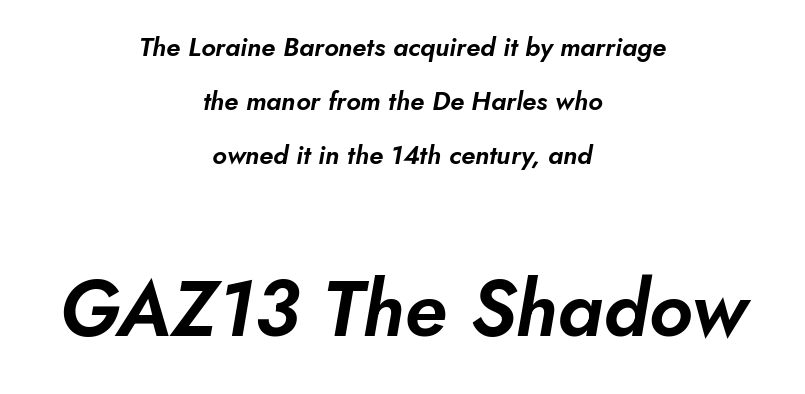
The image shows 78 px text type, italic (leaning right); set centered, loose line spacing (2.07x), normal letter spacing, not underlined; the second (bottom) block is 3.0x larger; low stroke contrast and a small x-height.
